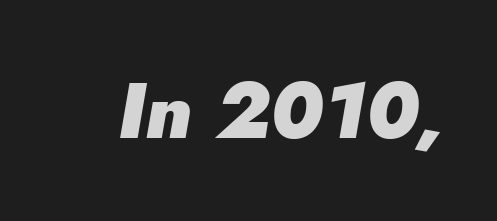
If you drew a line through each stem, it would be angled. On the weight axis this lands at bold, roughly 700. The line texture is even and compact thanks to regular tracking. Character widths vary here, with narrow letters taking less room than wide ones. Has an underline been added? It has not.
